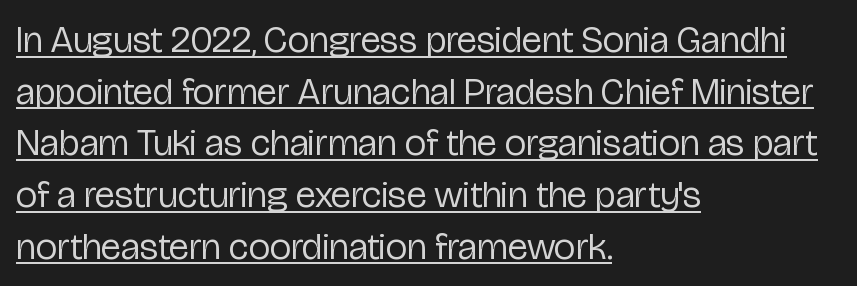
The image shows 38 px regular-weight, condensed sans-serif type, upright; set left-aligned, normal line spacing (1.36x), normal letter spacing, underlined; low stroke contrast and a medium x-height.
